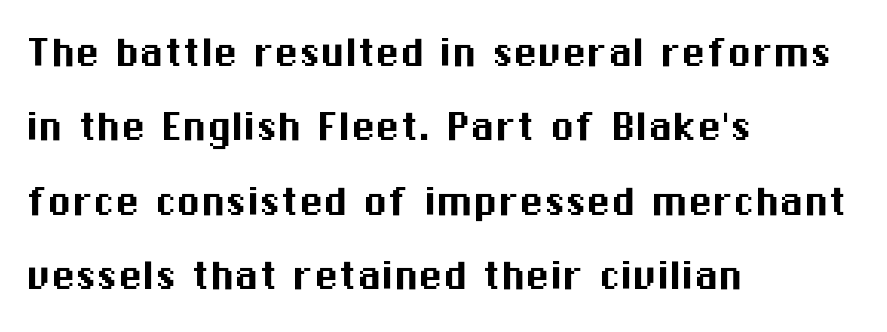
The image shows 49 px sans-serif type, upright; set left-aligned, normal line spacing (1.52x), normal letter spacing, not underlined; medium stroke contrast and a medium x-height.
